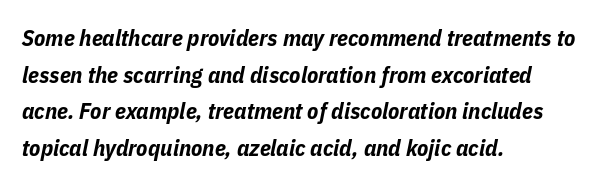
Q: Is the text bold? A: Yes.
Q: Is the text italic (slanted)? A: Yes, it leans right by about 11 degrees.
Q: Is the text underlined? A: No.
Q: How is the paragraph aligned? A: Left-aligned.
Q: Is the spacing between letters normal or unusually wide? A: Normal.
Q: Is the spacing between lines tight, normal or loose? A: Normal.
